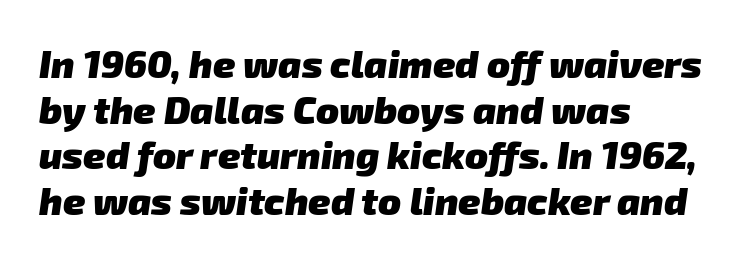
The image shows 38 px heavy sans-serif type; set left-aligned, line spacing 1.2x, normal letter spacing, not underlined; low stroke contrast and a medium x-height.
